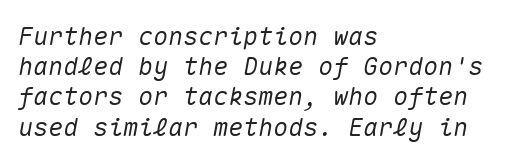
{"italic": "yes", "lean": "right", "slant_degrees": 10, "underline": "no", "align": "left", "line_spacing_ratio": 1.21, "letter_spacing": "normal", "letter_spacing_em": 0.0, "glyph_px": 25}
